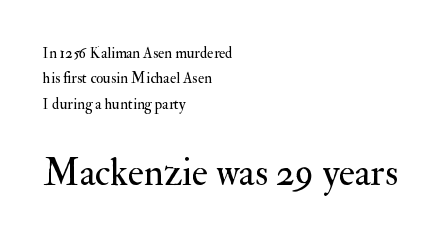
Q: Is the text bold? A: No.
Q: Is the text italic (slanted)? A: No, it is upright.
Q: Is the typeface a serif or a sans-serif typeface? A: Serif.
Q: Is the text underlined? A: No.
Q: How is the paragraph aligned? A: Left-aligned.
Q: Is the spacing between letters normal or unusually wide? A: Normal.
Q: Is the spacing between lines tight, normal or loose? A: Normal.
Q: Which block of text is set in a larger size, the first (top) or the second (bottom)? A: The second (bottom) one.
Q: Width (condensed, normal, or wide)? A: Normal.
Q: Stroke contrast? A: Medium.
Q: x-height? A: Small.
Q: Monospaced? A: No.
